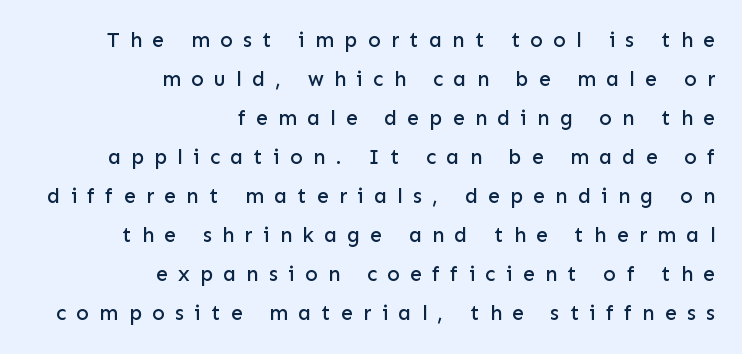
{"italic": "no", "underline": "no", "align": "right", "line_spacing_ratio": 1.86, "letter_spacing": "wide", "letter_spacing_em": 0.49, "glyph_px": 21}
